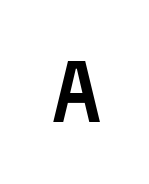
How are the letters spaced? Widely, with obvious added tracking. Descender tails drop into unmarked territory. These lines were composed using upright roman letters. The rendering shows plain stroke endings on the letterforms — a sans-serif design.
